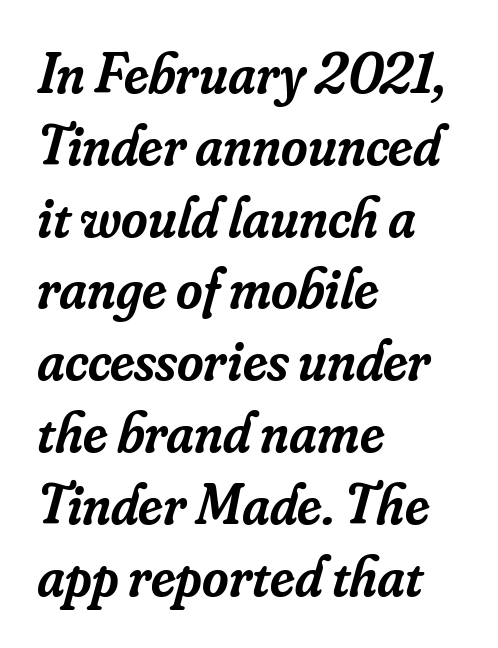
Q: Is the text bold? A: Semi-bold.
Q: Is the text italic (slanted)? A: Yes, it leans right by about 16 degrees.
Q: Is the typeface a serif or a sans-serif typeface? A: Serif.
Q: Is the text underlined? A: No.
Q: How is the paragraph aligned? A: Left-aligned.
Q: Is the spacing between letters normal or unusually wide? A: Normal.
Q: Is the spacing between lines tight, normal or loose? A: Normal.
Q: Width (condensed, normal, or wide)? A: Normal.
Q: Stroke contrast? A: Low.
Q: x-height? A: Small.
Q: Monospaced? A: No.
